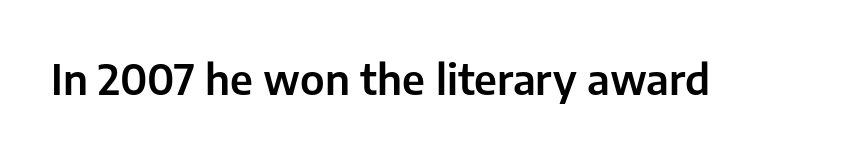
Is there any slant? The stems are plumb. Default kerning and tracking; the words read as compact shapes. Think of a printed novel: that variable character pitch is what you see here. You can tell from the bare stems that sans-serif type was used. Descenders are the only things crossing below the line.
